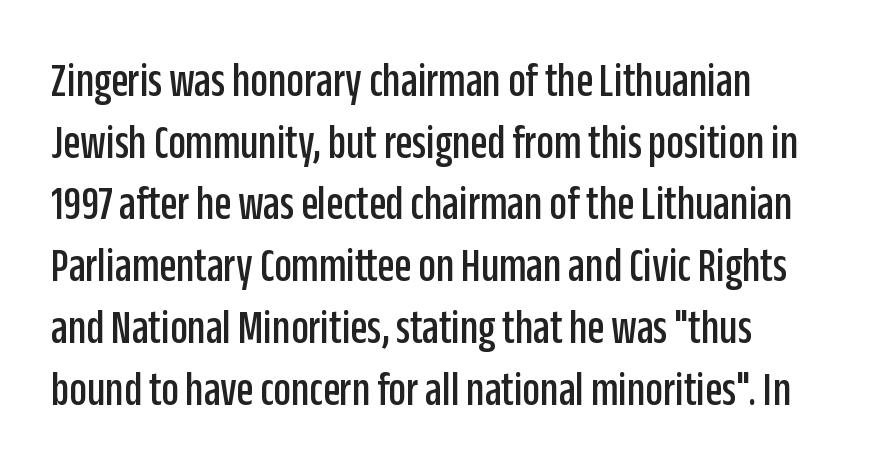
A typesetter would call this proportional, since set widths differ per character. Successive baselines arrive at the customary interval. Ascenders rise straight up at ninety degrees. Leftover space on each line is placed entirely after the last word.
